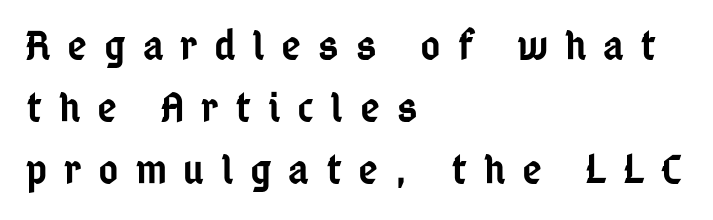
The image shows 43 px semibold, condensed sans-serif type, upright; set left-aligned, normal line spacing (1.44x), unusually wide letter spacing (+0.39 em), not underlined; low stroke contrast and a medium x-height.
